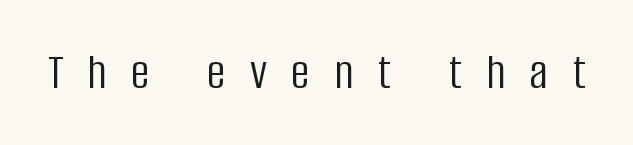
Q: Is the text bold? A: No.
Q: Is the text italic (slanted)? A: No, it is upright.
Q: Is the typeface a serif or a sans-serif typeface? A: Sans-serif.
Q: Is the text underlined? A: No.
Q: Is the spacing between letters normal or unusually wide? A: Unusually wide.
Q: Width (condensed, normal, or wide)? A: Condensed.
Q: Stroke contrast? A: Low.
Q: x-height? A: Large.
Q: Monospaced? A: No.
